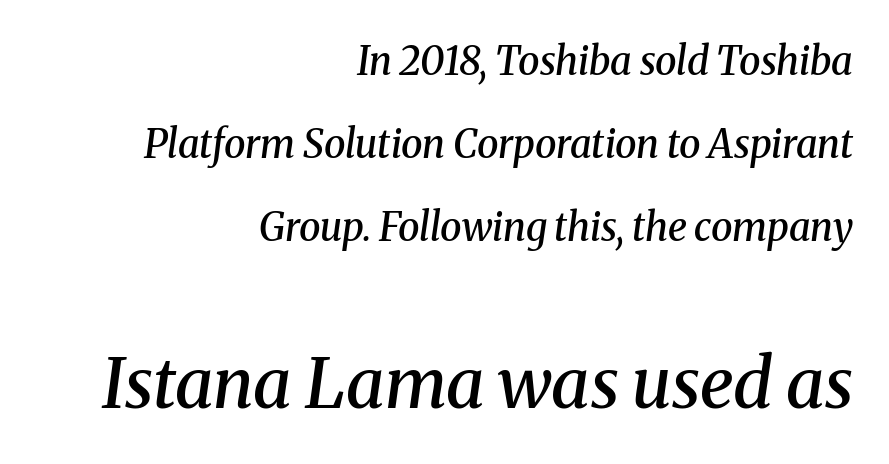
The font family rendered here belongs to the serif group. Proportional: the letters do not fall into vertical columns. Tall strokes in this sample are angled rather than plumb. Descender tails drop into unmarked territory.
